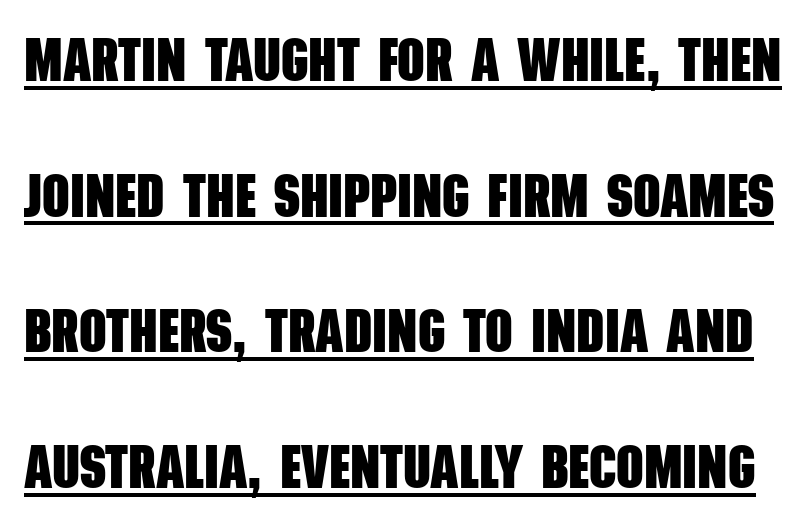
Q: Is the text bold? A: Yes.
Q: Is the typeface a serif or a sans-serif typeface? A: Sans-serif.
Q: Is the text underlined? A: Yes.
Q: Is the spacing between letters normal or unusually wide? A: Normal.
Q: Is the spacing between lines tight, normal or loose? A: Loose.
Q: Width (condensed, normal, or wide)? A: Condensed.
Q: Stroke contrast? A: Low.
Q: x-height? A: Large.
Q: Monospaced? A: No.
